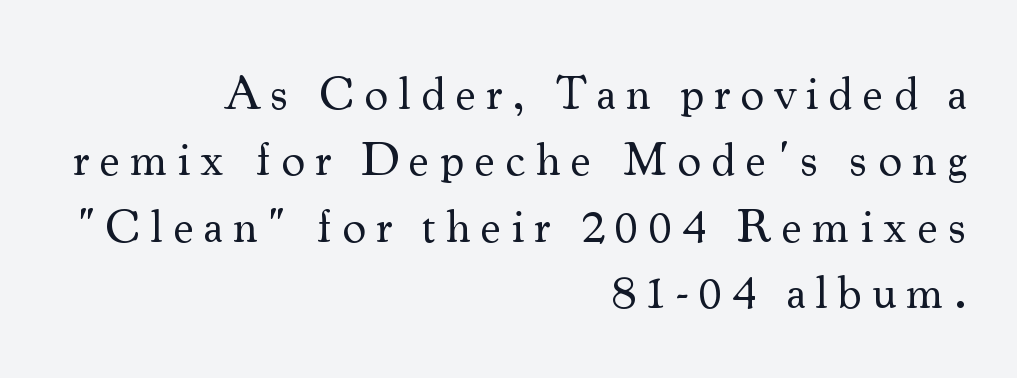
Q: Is the text bold? A: No.
Q: Is the text italic (slanted)? A: No, it is upright.
Q: Is the typeface a serif or a sans-serif typeface? A: Serif.
Q: Is the text underlined? A: No.
Q: How is the paragraph aligned? A: Right-aligned.
Q: Is the spacing between letters normal or unusually wide? A: Unusually wide.
Q: Is the spacing between lines tight, normal or loose? A: Normal.
Q: Width (condensed, normal, or wide)? A: Normal.
Q: Stroke contrast? A: Medium.
Q: x-height? A: Small.
Q: Monospaced? A: No.
